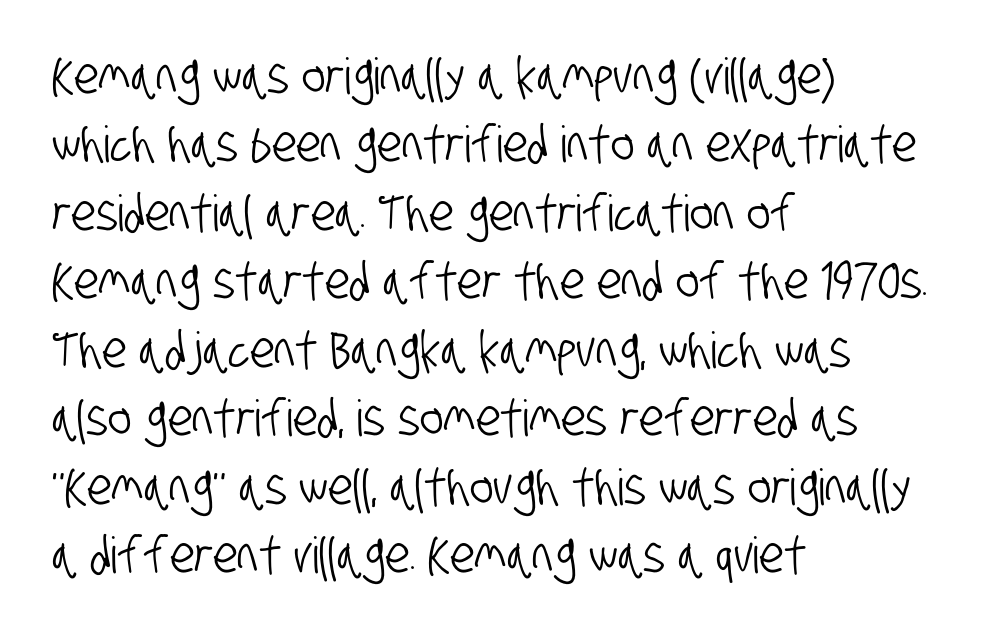
The image shows 50 px condensed sans-serif type; set left-aligned, normal line spacing (1.37x), normal letter spacing, not underlined; low stroke contrast and a large x-height.
